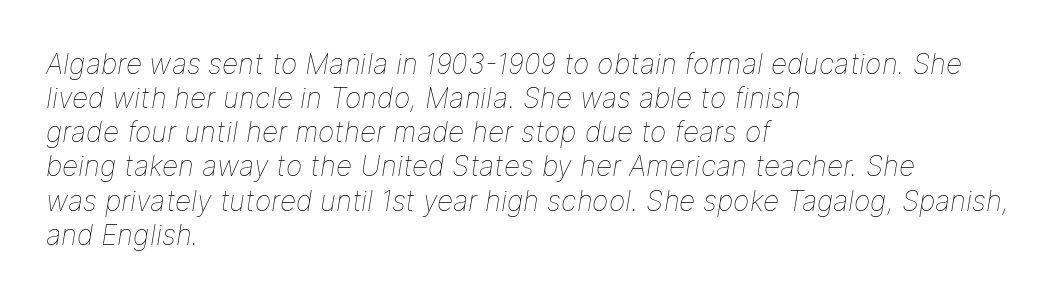
The image shows 28 px thin type, italic (leaning right); set left-aligned, line spacing 1.22x, normal letter spacing, not underlined; low stroke contrast and a medium x-height.
